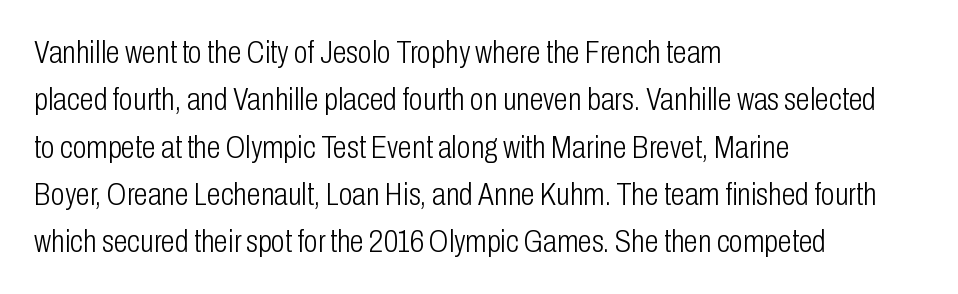
The image shows 32 px light, condensed sans-serif type, upright; set left-aligned, normal line spacing (1.48x), normal letter spacing, not underlined; low stroke contrast and a medium x-height.
